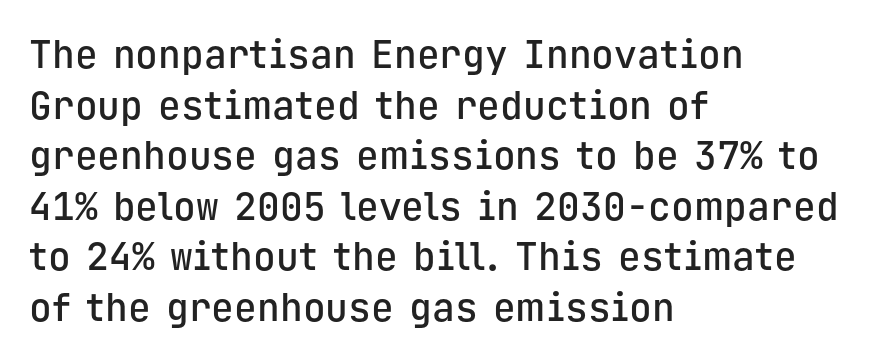
This sample has the even, mechanical cadence of fixed-width lettering. The type sits square on the baseline with zero lean. Any mark beneath the type? The region is blank. The letterforms sit shoulder to shoulder at normal distance.
